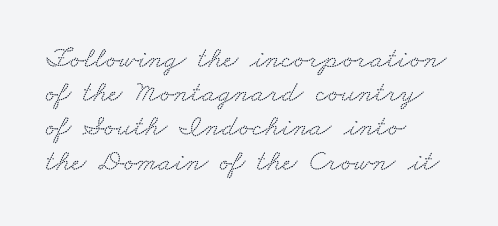
{"serif": "yes", "width": "wide", "stroke_contrast": "low", "x_height": "small", "monospaced": "no", "underline": "no", "align": "left", "line_spacing": "tight", "line_spacing_ratio": 1.14, "letter_spacing": "normal", "letter_spacing_em": 0.0, "glyph_px": 30}
